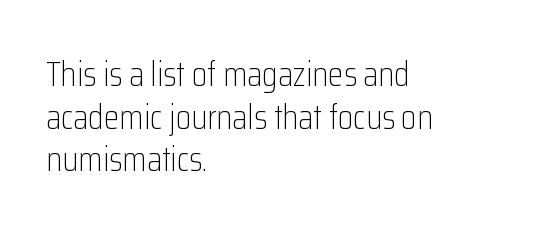
Q: Is the text bold? A: No.
Q: Is the text italic (slanted)? A: No, it is upright.
Q: Is the typeface a serif or a sans-serif typeface? A: Sans-serif.
Q: Is the text underlined? A: No.
Q: How is the paragraph aligned? A: Left-aligned.
Q: Is the spacing between letters normal or unusually wide? A: Normal.
Q: Width (condensed, normal, or wide)? A: Condensed.
Q: Stroke contrast? A: Low.
Q: x-height? A: Medium.
Q: Monospaced? A: No.
